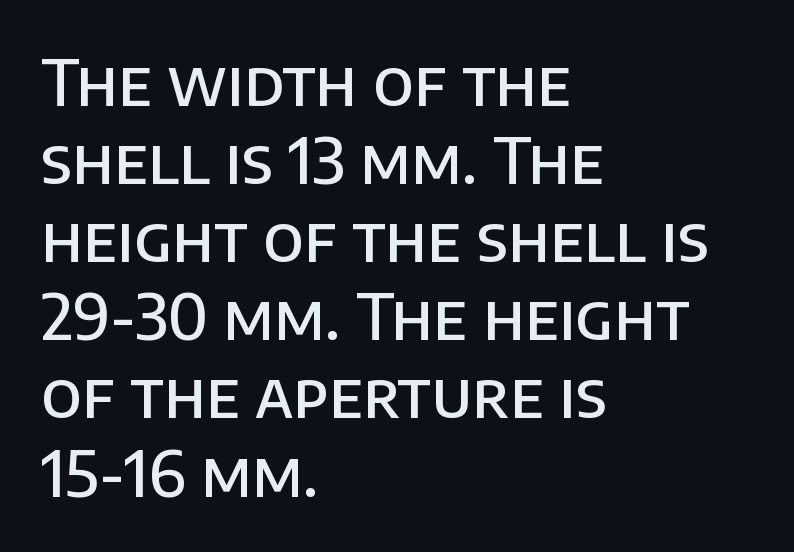
{"serif": "no", "italic": "no", "bold": "semi", "weight": "semibold", "width": "normal", "stroke_contrast": "low", "x_height": "large", "monospaced": "no", "underline": "no", "align": "left", "line_spacing_ratio": 1.24, "letter_spacing": "normal", "letter_spacing_em": 0.0, "glyph_px": 63}
